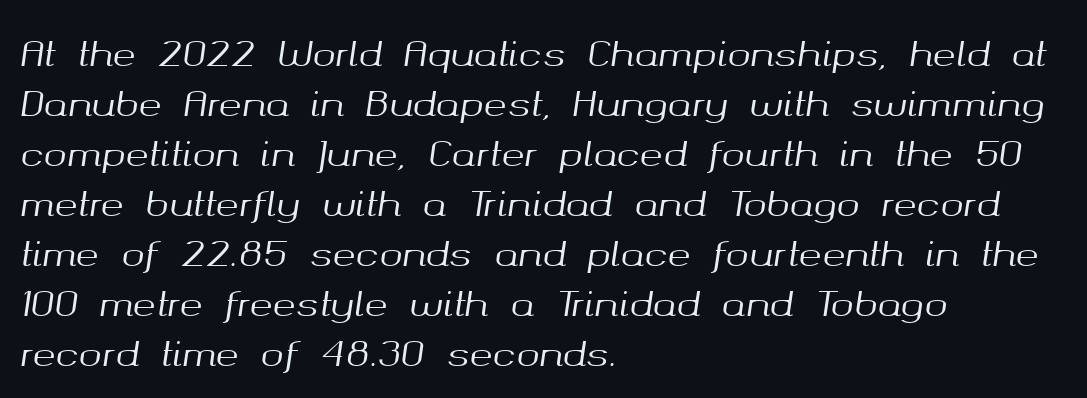
Glyph-to-glyph distance matches everyday printed text. The text block is weighted toward the left margin, trailing off unevenly rightward. A clean baseline with only descenders dipping below it. Yep, that's italic — everything's leaning.
